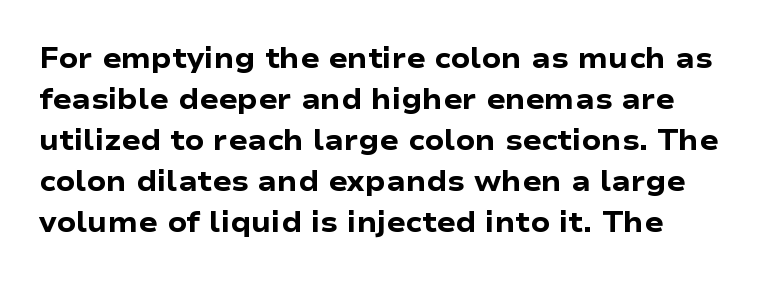
{"serif": "no", "italic": "no", "bold": "yes", "weight": "heavy", "width": "wide", "stroke_contrast": "low", "x_height": "medium", "monospaced": "no", "underline": "no", "line_spacing": "normal", "line_spacing_ratio": 1.46, "letter_spacing": "normal", "letter_spacing_em": 0.0, "glyph_px": 28}
